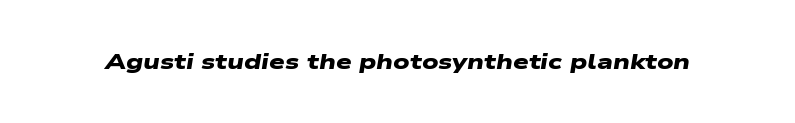
Does extra space separate the letters? No, they use regular spacing. Quick note: underline off. This is heavy type, rendered in bold.
